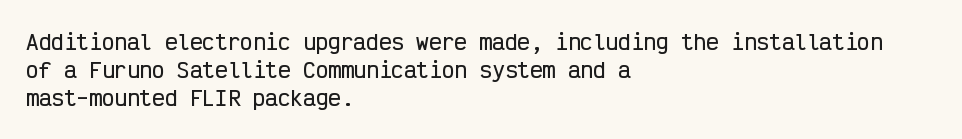
{"italic": "no", "underline": "no", "align": "left", "line_spacing": "normal", "line_spacing_ratio": 1.34, "letter_spacing": "normal", "letter_spacing_em": 0.0, "glyph_px": 21}
